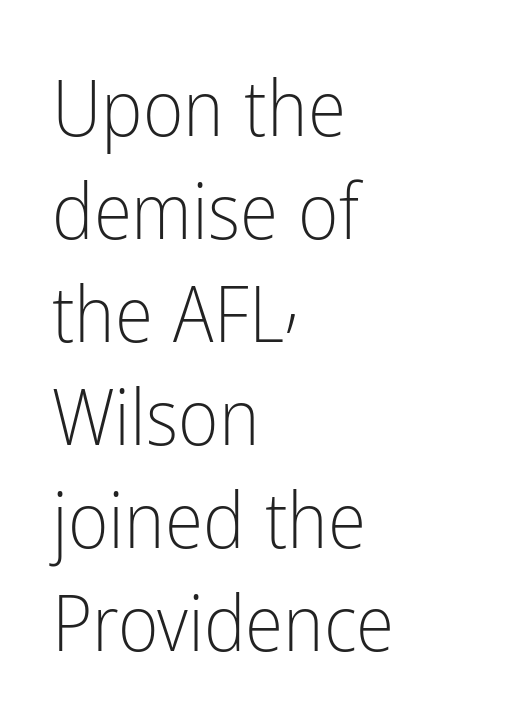
Q: Is the text bold? A: No.
Q: Is the text italic (slanted)? A: No, it is upright.
Q: Is the typeface a serif or a sans-serif typeface? A: Sans-serif.
Q: Is the text underlined? A: No.
Q: How is the paragraph aligned? A: Left-aligned.
Q: Is the spacing between letters normal or unusually wide? A: Normal.
Q: Is the spacing between lines tight, normal or loose? A: Normal.
Q: Width (condensed, normal, or wide)? A: Condensed.
Q: Stroke contrast? A: Low.
Q: x-height? A: Medium.
Q: Monospaced? A: No.
